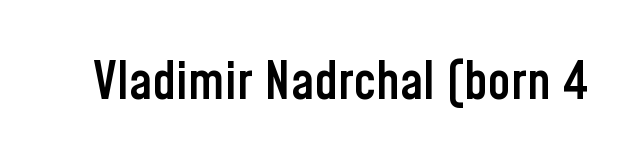
{"serif": "no", "italic": "no", "bold": "semi", "weight": "semibold", "width": "condensed", "stroke_contrast": "low", "x_height": "medium", "monospaced": "no", "underline": "no", "letter_spacing": "normal", "letter_spacing_em": 0.0, "glyph_px": 52}
